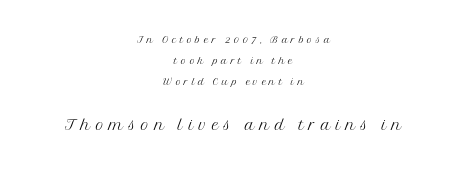
{"bold": "no", "underline": "no", "align": "center", "line_spacing": "normal", "line_spacing_ratio": 1.51, "letter_spacing": "wide", "letter_spacing_em": 0.24, "larger_block": "second", "size_ratio": 1.57, "glyph_px": 22}
